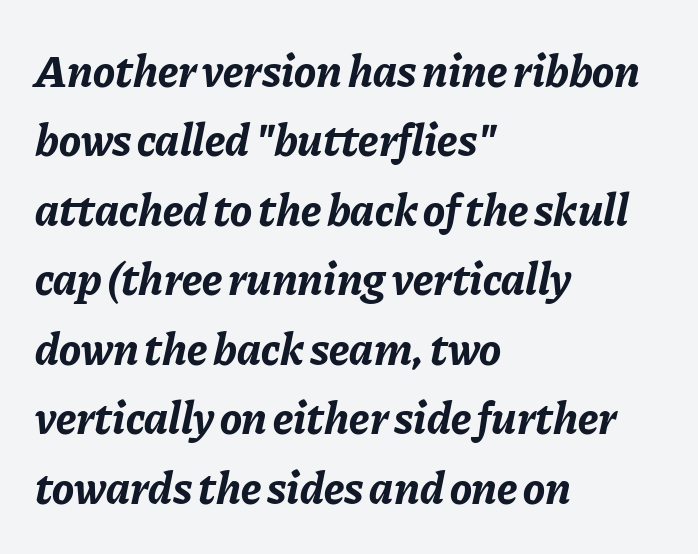
Q: Is the text bold? A: Yes.
Q: Is the text italic (slanted)? A: Yes, it leans right by about 11 degrees.
Q: Is the text underlined? A: No.
Q: How is the paragraph aligned? A: Left-aligned.
Q: Is the spacing between letters normal or unusually wide? A: Normal.
Q: Is the spacing between lines tight, normal or loose? A: Normal.
Q: Width (condensed, normal, or wide)? A: Normal.
Q: Stroke contrast? A: Low.
Q: x-height? A: Medium.
Q: Monospaced? A: No.
